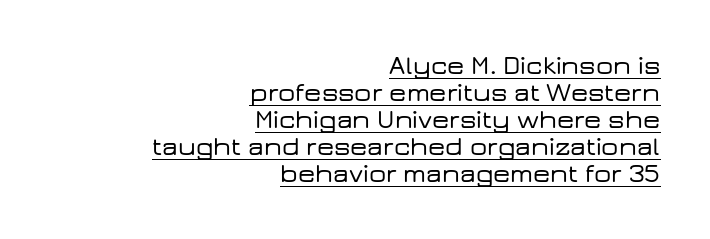
The image shows 27 px text type, upright; set right-aligned, tight line spacing (1.0x), normal letter spacing, underlined.
